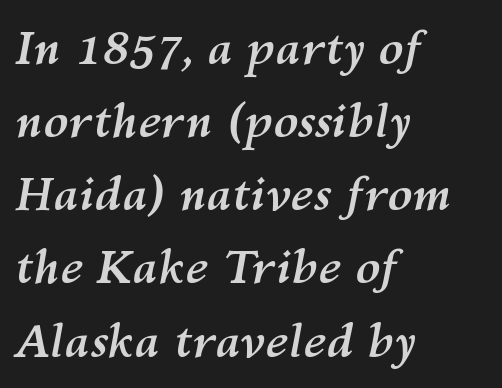
The image shows 46 px semibold type, italic (leaning right); set left-aligned, normal line spacing (1.59x), normal letter spacing, not underlined; medium stroke contrast and a medium x-height.
